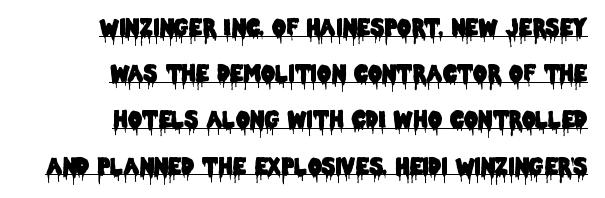
The image shows 22 px text type, upright; set right-aligned, loose line spacing (2.1x), normal letter spacing, underlined.
